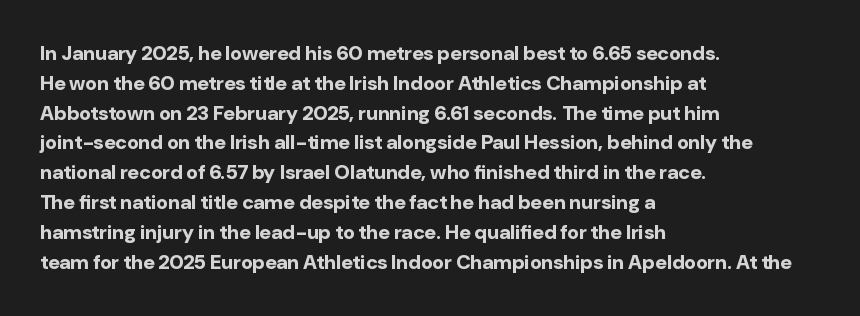
The image shows 20 px bold type, upright; set left-aligned, normal line spacing (1.49x), normal letter spacing, not underlined.
